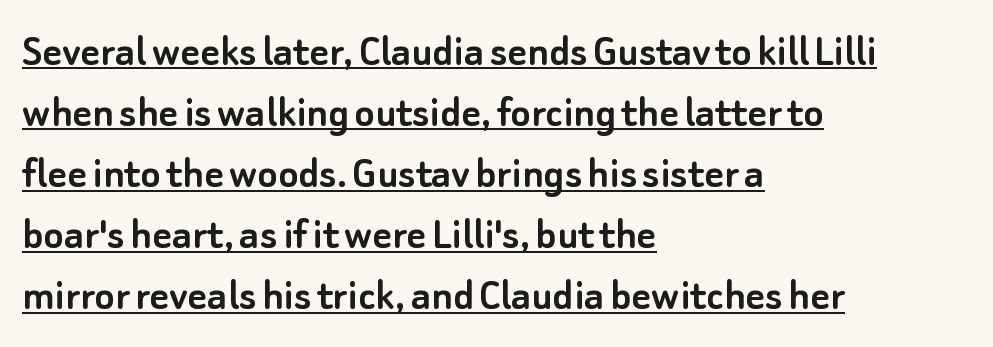
Q: Is the text italic (slanted)? A: No, it is upright.
Q: Is the typeface a serif or a sans-serif typeface? A: Sans-serif.
Q: Is the text underlined? A: Yes.
Q: How is the paragraph aligned? A: Left-aligned.
Q: Is the spacing between letters normal or unusually wide? A: Normal.
Q: Is the spacing between lines tight, normal or loose? A: Normal.
Q: Width (condensed, normal, or wide)? A: Normal.
Q: Stroke contrast? A: Low.
Q: x-height? A: Small.
Q: Monospaced? A: No.
